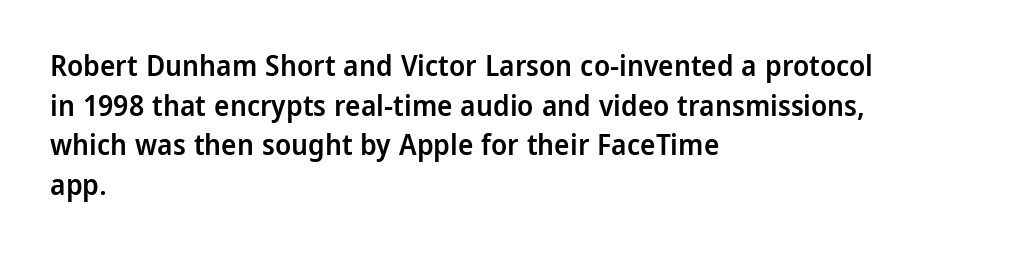
Q: Is the text bold? A: Semi-bold.
Q: Is the text italic (slanted)? A: No, it is upright.
Q: Is the typeface a serif or a sans-serif typeface? A: Sans-serif.
Q: Is the text underlined? A: No.
Q: How is the paragraph aligned? A: Left-aligned.
Q: Is the spacing between letters normal or unusually wide? A: Normal.
Q: Is the spacing between lines tight, normal or loose? A: Normal.
Q: Width (condensed, normal, or wide)? A: Normal.
Q: Stroke contrast? A: Low.
Q: x-height? A: Medium.
Q: Monospaced? A: No.
